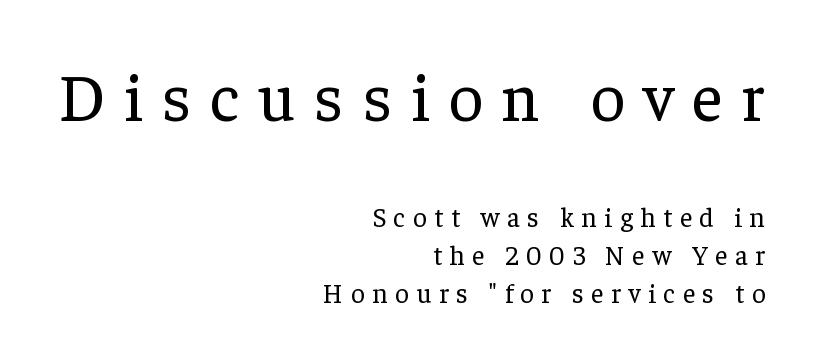
{"serif": "yes", "italic": "no", "bold": "no", "weight": "regular", "width": "normal", "stroke_contrast": "low", "x_height": "medium", "monospaced": "no", "underline": "no", "align": "right", "line_spacing": "normal", "line_spacing_ratio": 1.4, "letter_spacing": "wide", "letter_spacing_em": 0.28, "larger_block": "first", "size_ratio": 2.48, "glyph_px": 67}
